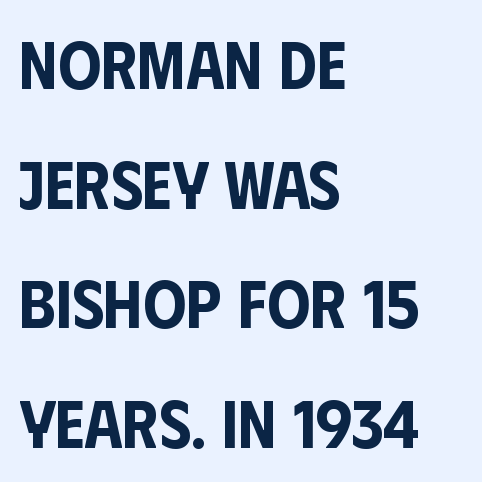
{"serif": "no", "italic": "no", "width": "condensed", "stroke_contrast": "low", "x_height": "large", "monospaced": "no", "underline": "no", "align": "left", "line_spacing_ratio": 1.76, "letter_spacing": "normal", "letter_spacing_em": 0.0, "glyph_px": 68}
